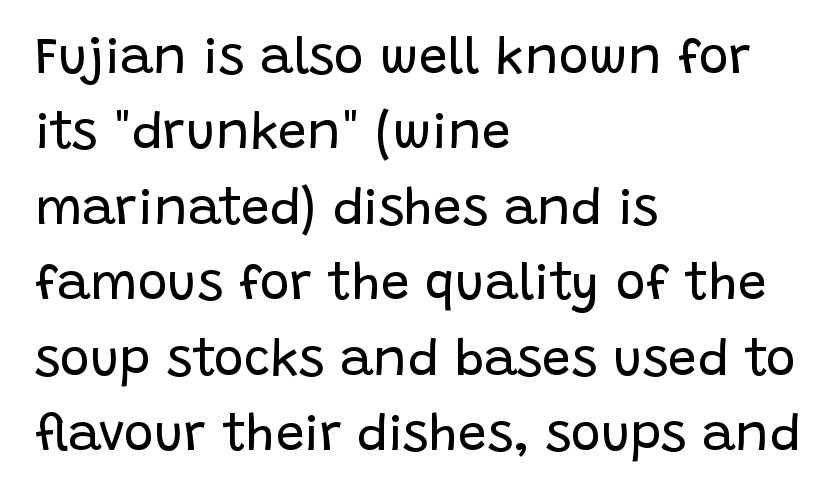
{"serif": "no", "italic": "no", "bold": "no", "weight": "regular", "width": "normal", "stroke_contrast": "low", "x_height": "large", "monospaced": "no", "underline": "no", "align": "left", "line_spacing": "normal", "line_spacing_ratio": 1.48, "letter_spacing": "normal", "letter_spacing_em": 0.0, "glyph_px": 51}
